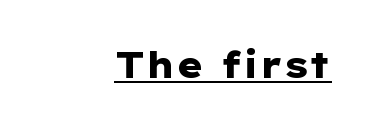
{"serif": "no", "italic": "no", "bold": "yes", "weight": "heavy", "width": "wide", "stroke_contrast": "low", "x_height": "medium", "monospaced": "no", "underline": "yes", "align": "right", "letter_spacing": "normal", "letter_spacing_em": 0.0, "glyph_px": 36}
